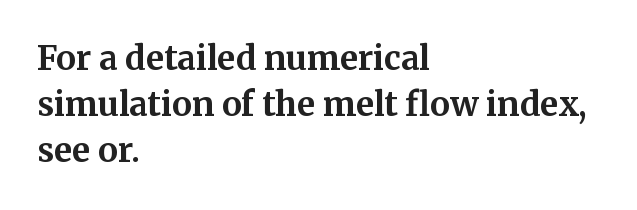
Think of a printed novel: that variable character pitch is what you see here. Little horizontal feet cap the strokes, marking this as serif type. Does extra space separate the letters? No, they use regular spacing. Characters remain perfectly vertical along every line.
